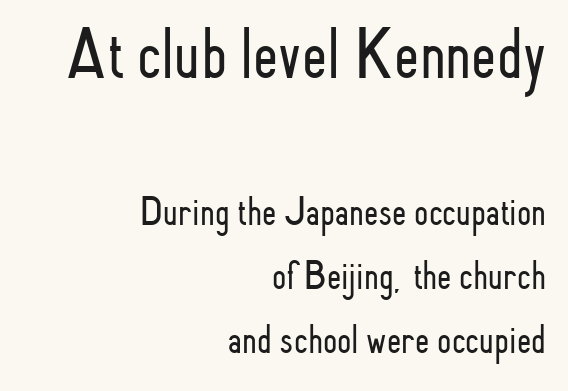
The image shows 72 px light, condensed sans-serif type, upright; set right-aligned, normal line spacing (1.57x), normal letter spacing, not underlined; the first (top) block is 1.76x larger; low stroke contrast and a small x-height.
